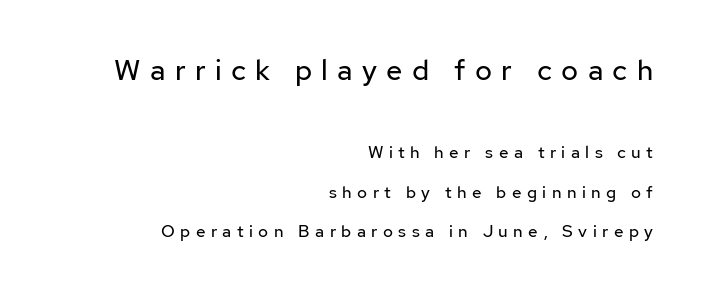
Caption: upper text group enlarged, lower text group reduced. Leftover space on each line is placed entirely before the opening word. The letters carry no serifs — their stems end cleanly without finishing strokes. The weight would be labelled regular, book, light, or lighter still. Ordinary non-slanted type is in use. Caption: expanded tracking, letters set apart.
